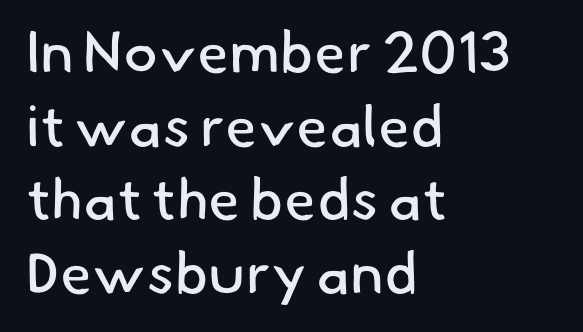
Q: Is the text bold? A: No.
Q: Is the typeface a serif or a sans-serif typeface? A: Sans-serif.
Q: Is the text underlined? A: No.
Q: How is the paragraph aligned? A: Left-aligned.
Q: Is the spacing between letters normal or unusually wide? A: Normal.
Q: Is the spacing between lines tight, normal or loose? A: Normal.
Q: Width (condensed, normal, or wide)? A: Normal.
Q: Stroke contrast? A: Low.
Q: x-height? A: Small.
Q: Monospaced? A: No.
